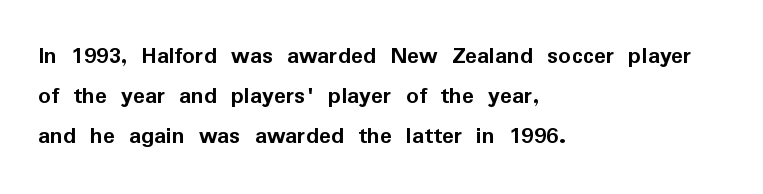
{"italic": "no", "bold": "yes", "underline": "no", "align": "left", "line_spacing": "normal", "line_spacing_ratio": 1.6, "letter_spacing": "normal", "letter_spacing_em": 0.0, "glyph_px": 25}
